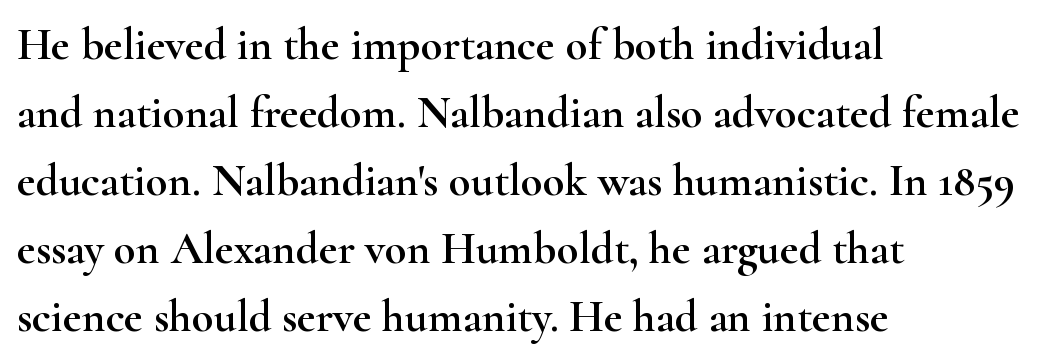
{"serif": "yes", "italic": "no", "width": "wide", "stroke_contrast": "high", "x_height": "small", "monospaced": "no", "underline": "no", "align": "left", "line_spacing": "normal", "line_spacing_ratio": 1.51, "letter_spacing": "normal", "letter_spacing_em": 0.0, "glyph_px": 45}
